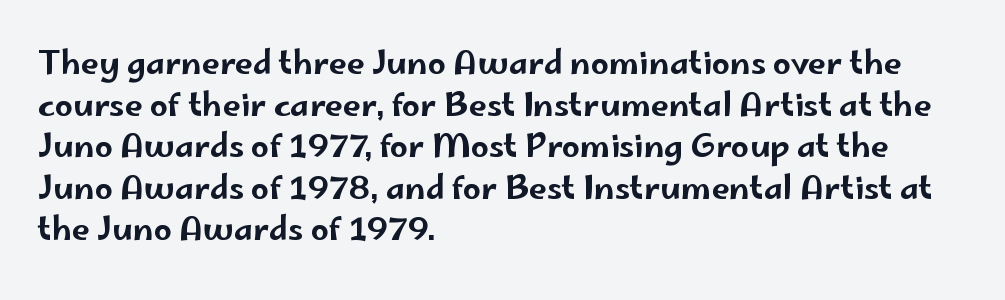
These lines are rendered in a variable-pitch font. You can tell it's not italic because the verticals are truly vertical. Words appear dense and cohesive because spacing is normal. Decoration check: the copy has no underline.
